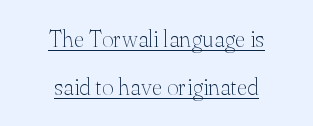
{"italic": "no", "bold": "no", "underline": "yes", "align": "center", "line_spacing": "loose", "line_spacing_ratio": 2.1, "letter_spacing": "normal", "letter_spacing_em": 0.0, "glyph_px": 23}
